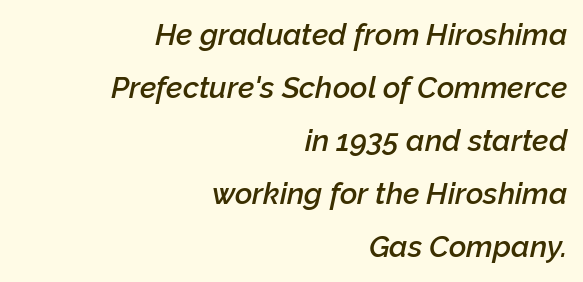
{"italic": "yes", "lean": "right", "slant_degrees": 12, "bold": "semi", "weight": "semibold", "width": "normal", "stroke_contrast": "low", "x_height": "medium", "monospaced": "no", "underline": "no", "align": "right", "line_spacing_ratio": 1.77, "letter_spacing": "normal", "letter_spacing_em": 0.0, "glyph_px": 30}
